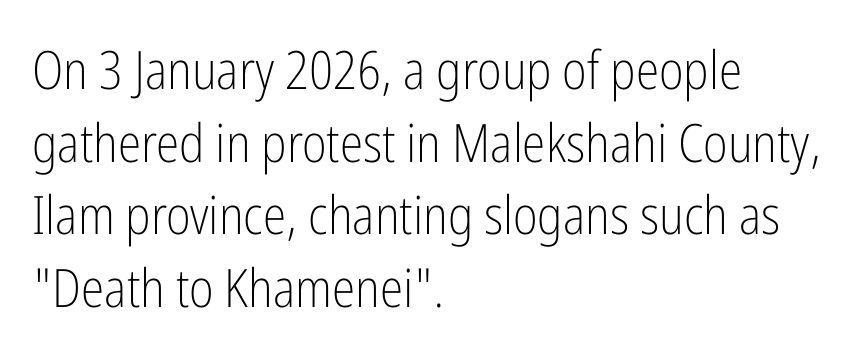
{"serif": "no", "italic": "no", "bold": "no", "weight": "light", "width": "condensed", "stroke_contrast": "low", "x_height": "medium", "monospaced": "no", "underline": "no", "align": "left", "line_spacing": "normal", "line_spacing_ratio": 1.37, "letter_spacing": "normal", "letter_spacing_em": 0.0, "glyph_px": 53}
